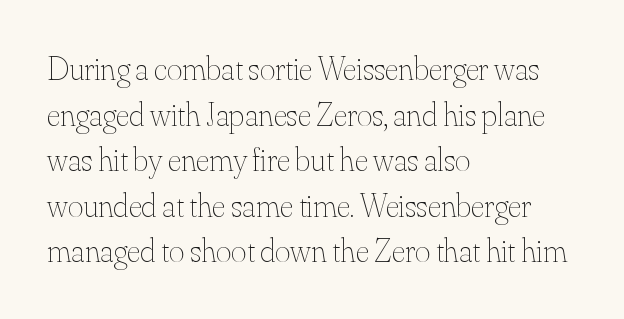
{"italic": "no", "bold": "no", "weight": "thin", "width": "normal", "stroke_contrast": "medium", "x_height": "small", "monospaced": "no", "underline": "no", "align": "left", "line_spacing": "normal", "line_spacing_ratio": 1.38, "letter_spacing": "normal", "letter_spacing_em": 0.0, "glyph_px": 33}
